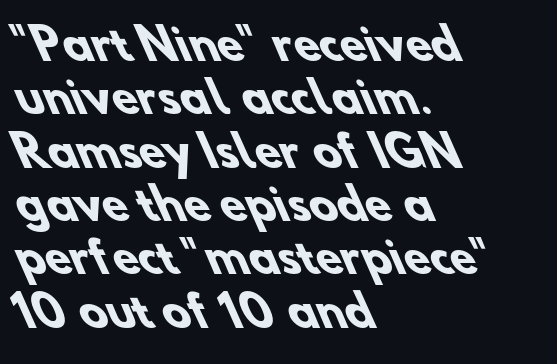
{"serif": "no", "bold": "yes", "weight": "heavy", "width": "normal", "stroke_contrast": "low", "x_height": "small", "monospaced": "no", "underline": "no", "align": "left", "line_spacing": "normal", "line_spacing_ratio": 1.27, "letter_spacing": "normal", "letter_spacing_em": 0.0, "glyph_px": 42}
